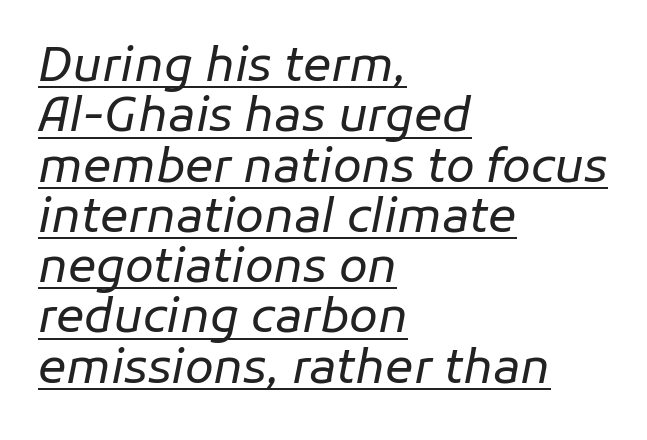
{"italic": "yes", "lean": "right", "slant_degrees": 11, "bold": "no", "weight": "regular", "width": "normal", "stroke_contrast": "low", "x_height": "medium", "monospaced": "no", "underline": "yes", "align": "left", "line_spacing": "tight", "line_spacing_ratio": 1.07, "letter_spacing": "normal", "letter_spacing_em": 0.0, "glyph_px": 47}
